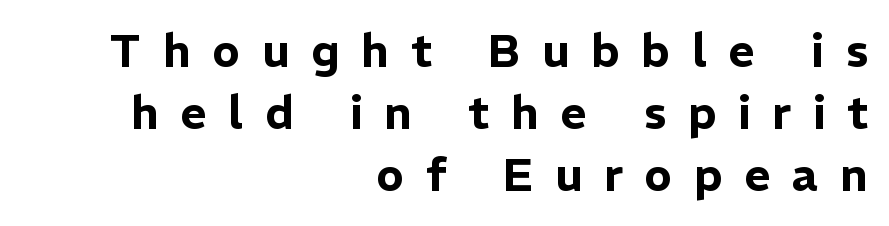
{"serif": "no", "italic": "no", "width": "normal", "stroke_contrast": "low", "x_height": "medium", "monospaced": "no", "underline": "no", "align": "right", "line_spacing": "normal", "line_spacing_ratio": 1.35, "letter_spacing": "wide", "letter_spacing_em": 0.47, "glyph_px": 46}
